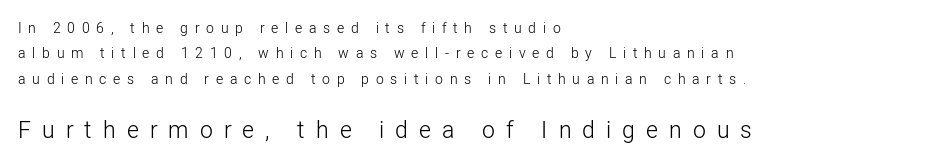
Q: Is the text bold? A: No.
Q: Is the text italic (slanted)? A: No, it is upright.
Q: Is the text underlined? A: No.
Q: How is the paragraph aligned? A: Left-aligned.
Q: Is the spacing between letters normal or unusually wide? A: Unusually wide.
Q: Which block of text is set in a larger size, the first (top) or the second (bottom)? A: The second (bottom) one.
